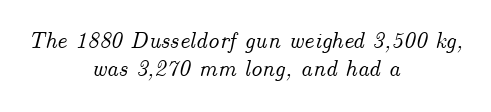
The gaps between neighbouring characters are ordinary and unremarkable. The whitespace from short lines is split evenly between both sides. Rendered with sloped, italic letterforms. Beneath every word, the page is bare.
